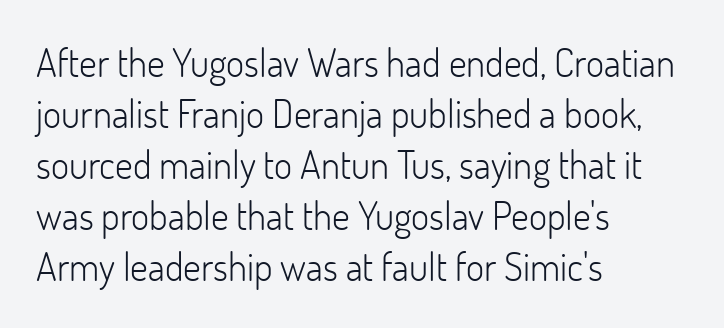
The image shows 39 px light sans-serif type, upright; set left-aligned, normal line spacing (1.31x), normal letter spacing, not underlined; low stroke contrast and a small x-height.
